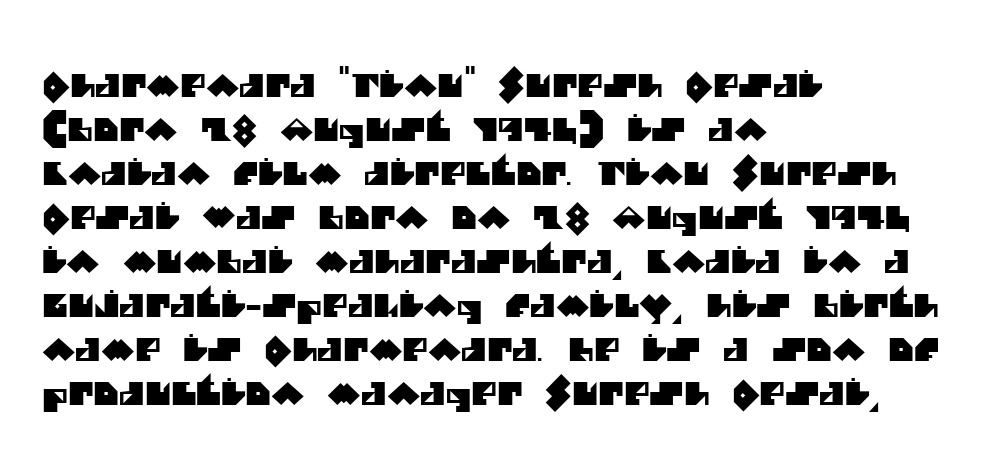
No extra tracking has been applied to these lines. The baseline area is clear. Proportional: the letters do not fall into vertical columns. Serifs: no, the terminals of the letterforms are clean. The lines in this sample share a left origin and differ only in where they stop.
